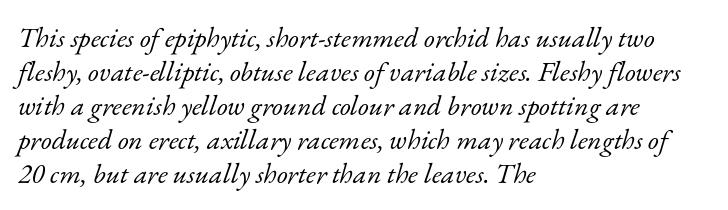
The rendering shows small feet on the letterforms — a serif design. Stroke thickness stays within the range of a standard reading face or lighter. Proportional: the letters do not fall into vertical columns. The setting favours the left margin, as ordinary paragraphs usually do. Style check: oblique. Compared with typical body copy, the letter spacing here is the same.
